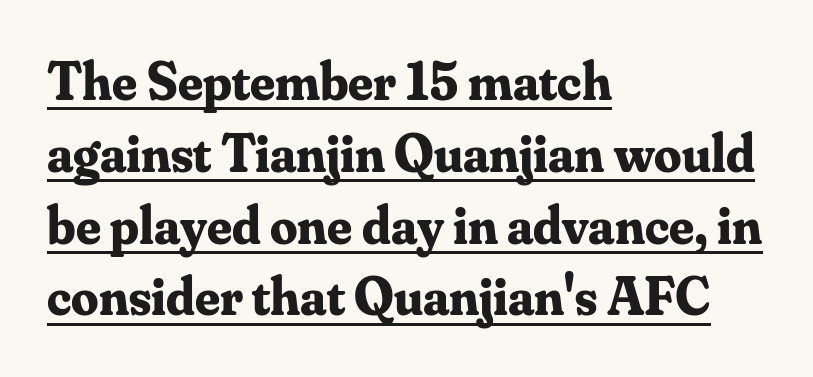
The text was rendered using a seriffed face with decorative stroke endings. Looks like regular typesetting: each glyph gets only the width it needs. A full-strength bold gives these letters their thick strokes. These lines stack with their left ends in a neat column.
